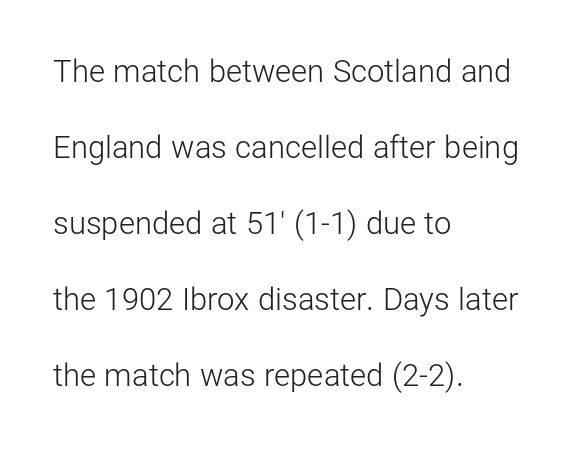
Here the designer chose a conventional face with non-uniform glyph widths. Loosely led — the rows are spread out. The strip under each line holds only bare page. In terms of posture, this sample is upright.
